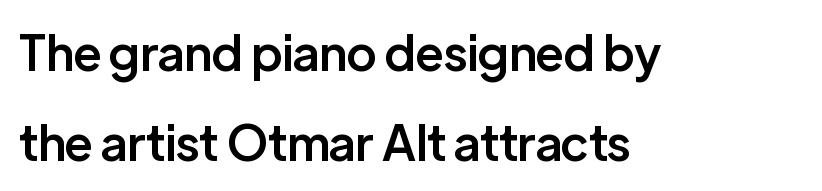
The glyphs have the mass of a demibold cut, below bold. Character widths vary here, with narrow letters taking less room than wide ones. The letters sit at their default tracking, neither squeezed nor spread. Rule under the text: the space is simply empty. Ascenders rise straight up at ninety degrees. The paragraph has a hard left edge and a soft right edge.
